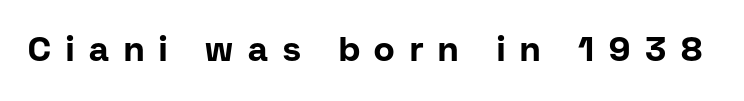
Quick note: not italic, upright. These lines are rendered in a variable-pitch font. A sans-serif font was chosen for this passage. What weight is shown? A full bold with thick strokes. The tracking reads as deliberately expanded to a designer's eye.
